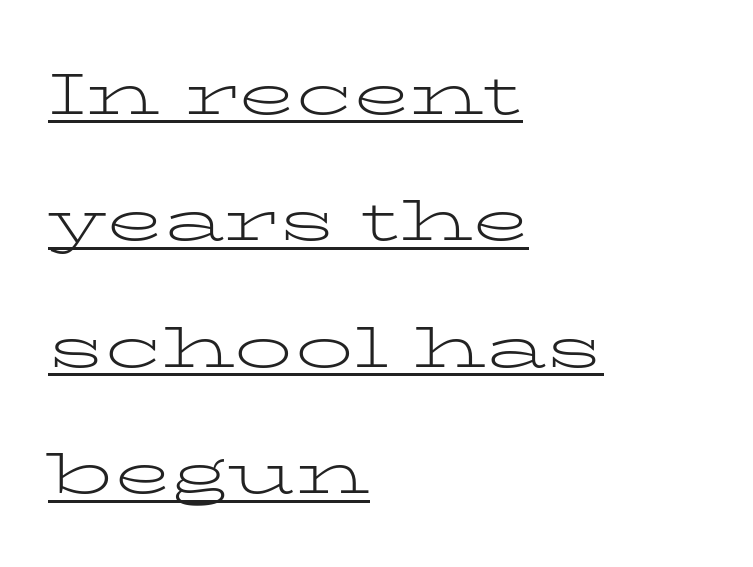
Q: Is the text bold? A: No.
Q: Is the text italic (slanted)? A: No, it is upright.
Q: Is the typeface a serif or a sans-serif typeface? A: Serif.
Q: Is the text underlined? A: Yes.
Q: How is the paragraph aligned? A: Left-aligned.
Q: Is the spacing between letters normal or unusually wide? A: Normal.
Q: Is the spacing between lines tight, normal or loose? A: Loose.
Q: Width (condensed, normal, or wide)? A: Wide.
Q: Stroke contrast? A: Low.
Q: x-height? A: Medium.
Q: Monospaced? A: No.
